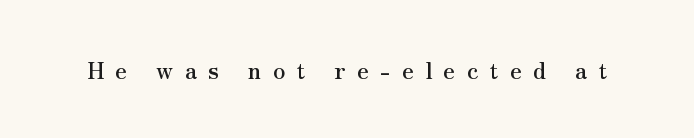
The image shows 23 px text type, upright; set unusually wide letter spacing (+0.49 em), not underlined.
